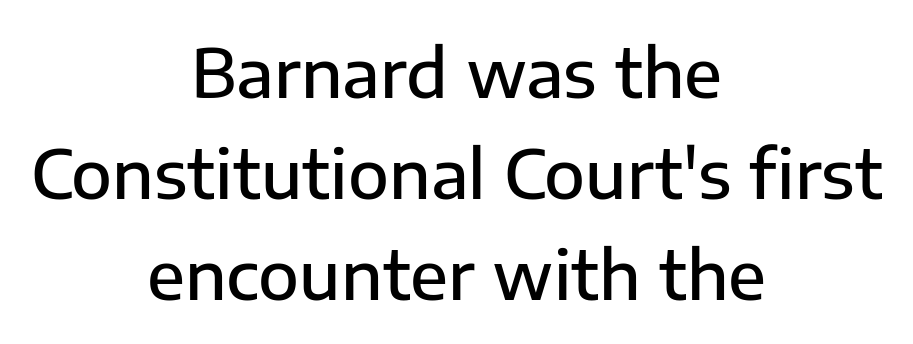
{"serif": "no", "italic": "no", "bold": "semi", "weight": "semibold", "width": "normal", "stroke_contrast": "low", "x_height": "medium", "monospaced": "no", "underline": "no", "align": "center", "line_spacing": "normal", "line_spacing_ratio": 1.51, "letter_spacing": "normal", "letter_spacing_em": 0.0, "glyph_px": 67}
